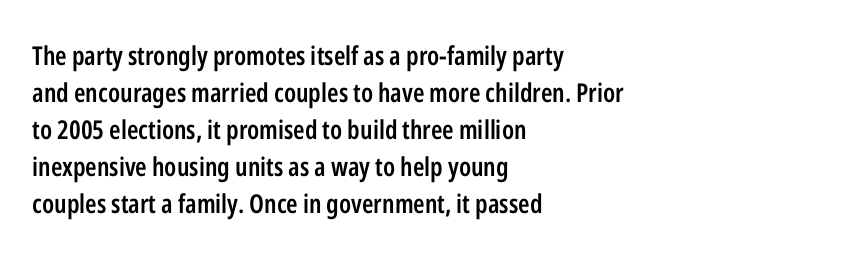
The image shows 26 px text type, upright; set left-aligned, normal line spacing (1.42x), normal letter spacing, not underlined.
